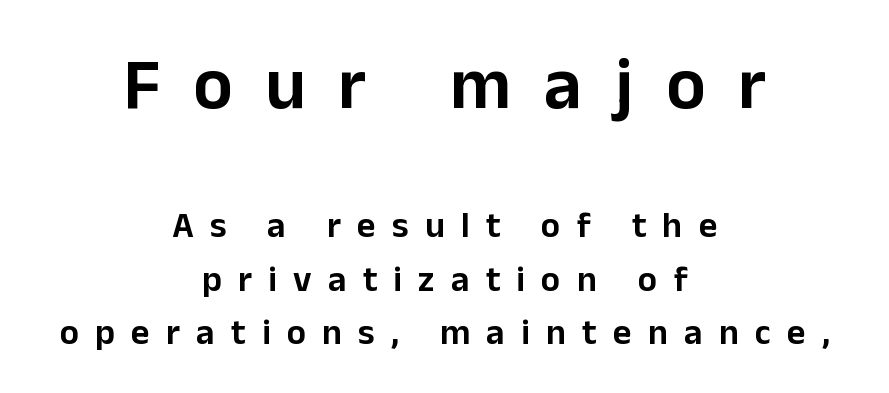
The font's upright variant was chosen for this text. The earlier block is typeset at a bigger size than the later block. Substantial extra tracking has been applied to these lines. Descenders hang freely into open space. Is the block centered? Yes — each line is placed symmetrically about the middle. This sample uses a sans-serif face.
